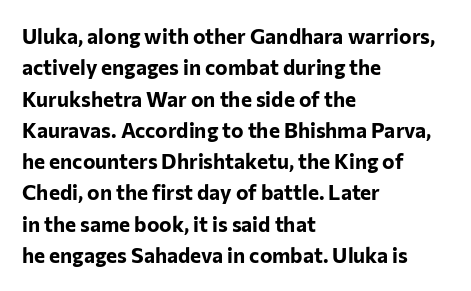
The image shows 21 px bold type, upright; set left-aligned, normal line spacing (1.49x), normal letter spacing, not underlined.
